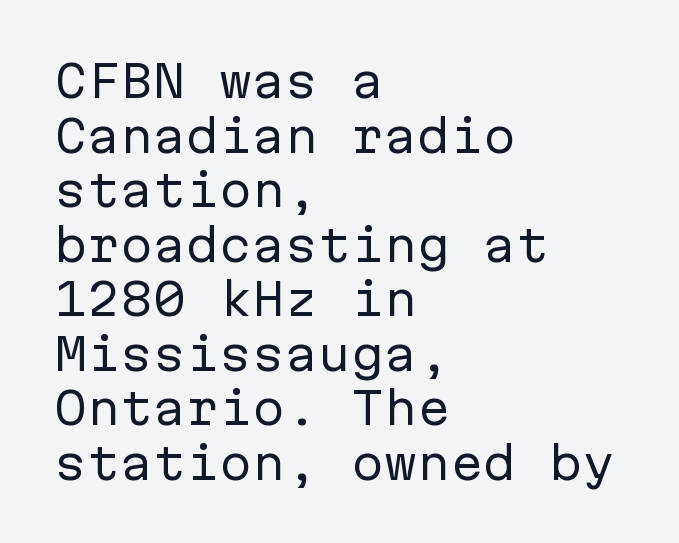
{"serif": "no", "italic": "no", "bold": "no", "weight": "regular", "width": "normal", "stroke_contrast": "low", "x_height": "medium", "monospaced": "yes", "underline": "no", "align": "left", "line_spacing_ratio": 1.24, "letter_spacing": "normal", "letter_spacing_em": 0.0, "glyph_px": 44}
